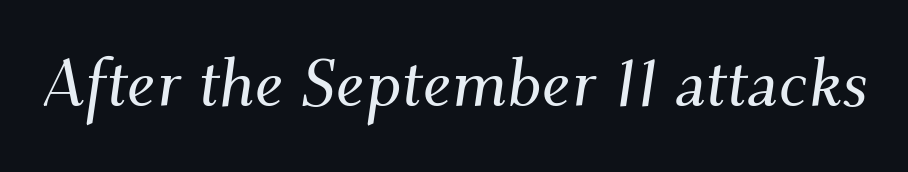
The image shows 66 px serif type, italic (leaning right); set normal letter spacing, not underlined; medium stroke contrast and a small x-height.
